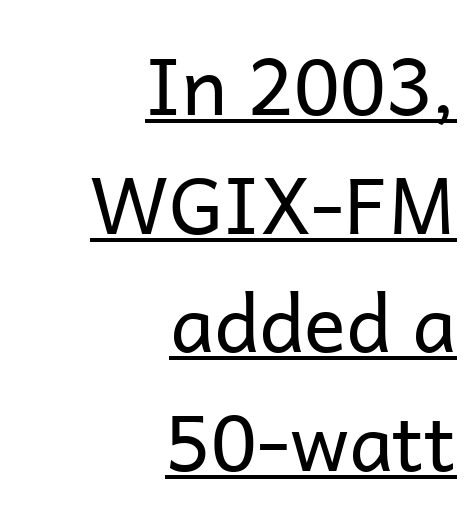
Q: Is the text bold? A: No.
Q: Is the text italic (slanted)? A: No, it is upright.
Q: Is the typeface a serif or a sans-serif typeface? A: Sans-serif.
Q: Is the text underlined? A: Yes.
Q: How is the paragraph aligned? A: Right-aligned.
Q: Is the spacing between letters normal or unusually wide? A: Normal.
Q: Is the spacing between lines tight, normal or loose? A: Normal.
Q: Width (condensed, normal, or wide)? A: Normal.
Q: Stroke contrast? A: Low.
Q: x-height? A: Medium.
Q: Monospaced? A: No.
